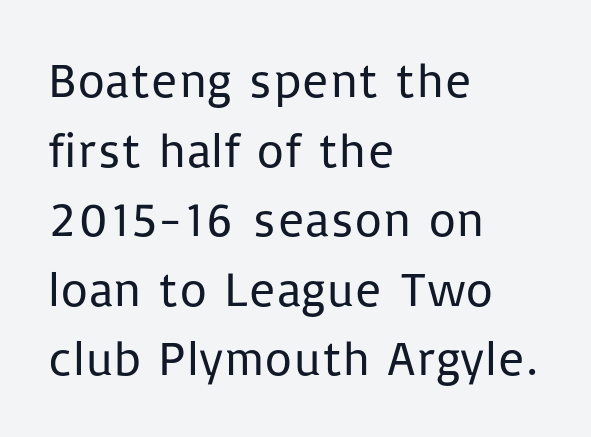
The strokes are not fattened; the text isn't bold. The rows are spaced the way most documents space them. Glyph-to-glyph distance matches everyday printed text. Does the copy run flush right? No — it runs flush left. I'd call this a sans setting — the letters go barefoot. Think of a printed novel: that variable character pitch is what you see here.
